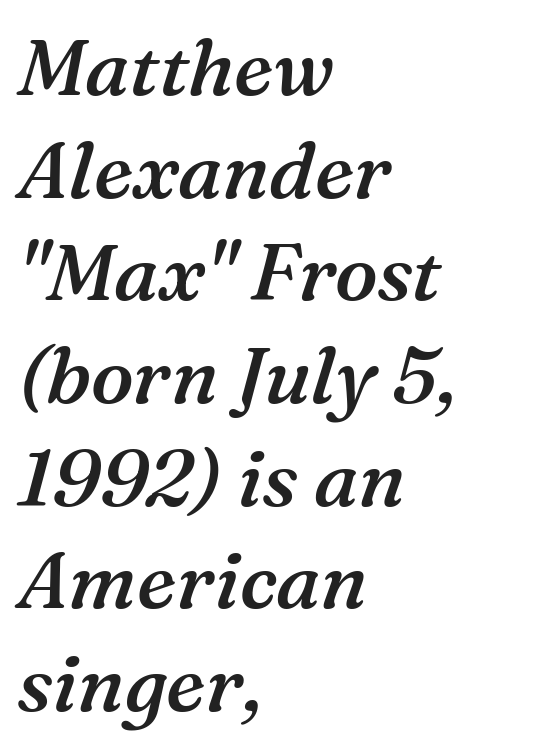
The image shows 79 px semibold serif type, italic (leaning right); set left-aligned, normal line spacing (1.3x), normal letter spacing, not underlined; medium stroke contrast and a medium x-height.
